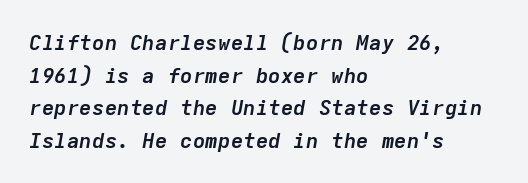
The image shows 21 px bold type, italic (leaning right); set left-aligned, normal line spacing (1.55x), normal letter spacing, not underlined.
